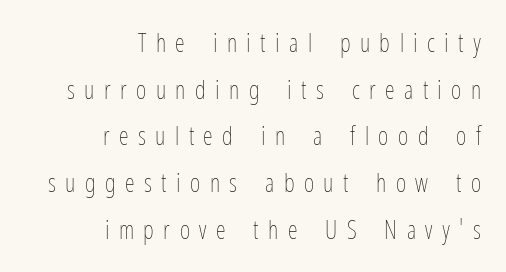
The image shows 25 px text type, upright; set right-aligned, line spacing 1.87x, unusually wide letter spacing (+0.38 em), not underlined.
